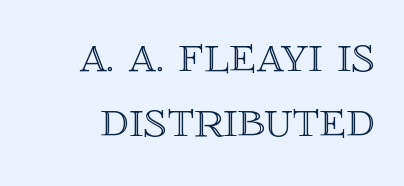
Unmarked baselines from the first word to the last. Words appear dense and cohesive because spacing is normal. A typesetter would call this proportional, since set widths differ per character. Do the letters lean? They stand straight.
